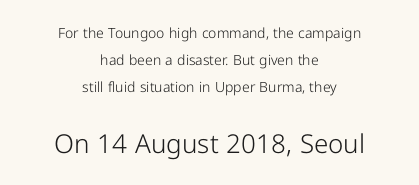
The image shows 26 px text type, upright; set centered, loose line spacing (1.93x), normal letter spacing, not underlined; the second (bottom) block is 1.86x larger.
